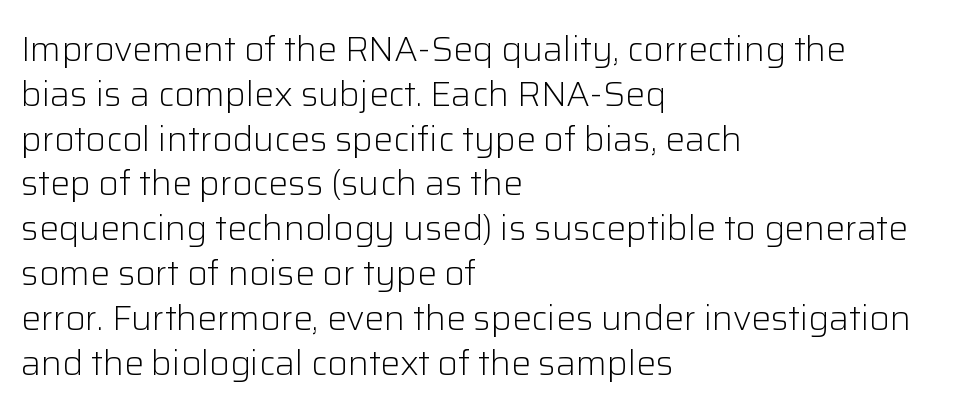
Honestly, there is no underline to notice here at all. This reads as an unemphasized weight, regular at the heaviest. Quick note: not italic, upright. A typesetter would call this proportional, since set widths differ per character.
